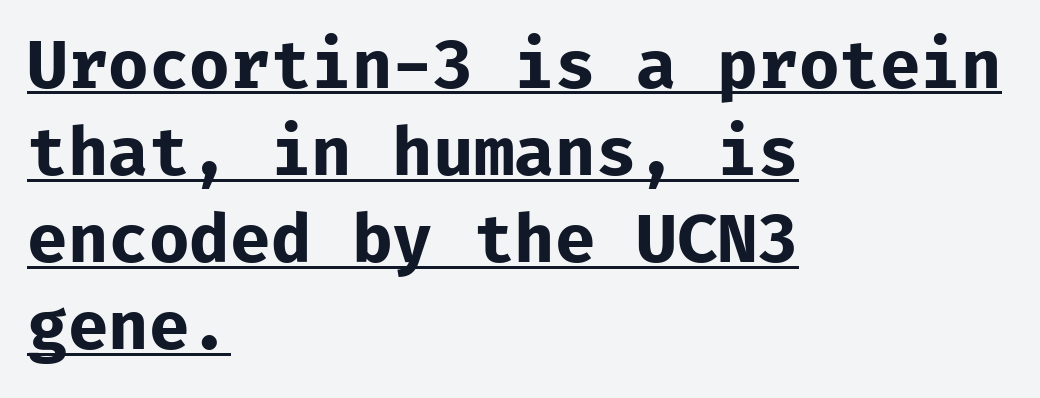
Q: Is the text bold? A: Yes.
Q: Is the text italic (slanted)? A: No, it is upright.
Q: Is the typeface a serif or a sans-serif typeface? A: Sans-serif.
Q: Is the text underlined? A: Yes.
Q: How is the paragraph aligned? A: Left-aligned.
Q: Is the spacing between letters normal or unusually wide? A: Normal.
Q: Is the spacing between lines tight, normal or loose? A: Normal.
Q: Width (condensed, normal, or wide)? A: Normal.
Q: Stroke contrast? A: Low.
Q: x-height? A: Medium.
Q: Monospaced? A: Yes.
